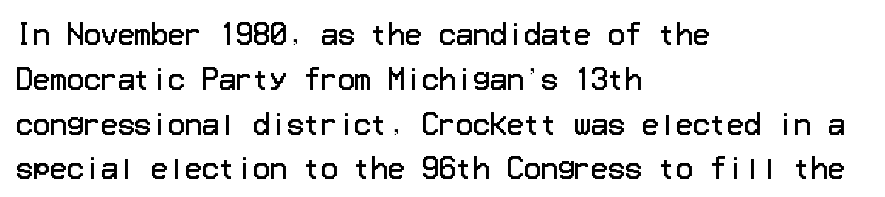
A typesetter would mark this as roman, not italic. Leftover space on each line is placed entirely after the last word. The passage shown is typeset with a sans-serif family. No heavy texture on the line: the type isn't bold. Honestly, there is no underline to notice here at all. In terms of letterspacing, this is plain default setting.
